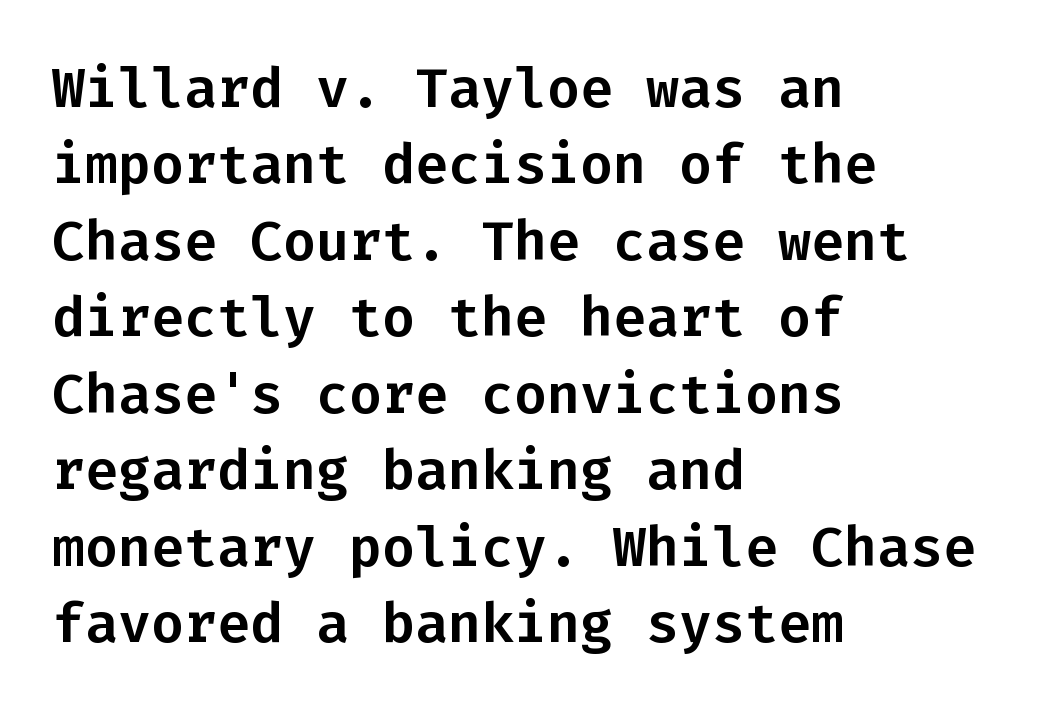
Q: Is the text italic (slanted)? A: No, it is upright.
Q: Is the typeface a serif or a sans-serif typeface? A: Sans-serif.
Q: Is the text underlined? A: No.
Q: How is the paragraph aligned? A: Left-aligned.
Q: Is the spacing between letters normal or unusually wide? A: Normal.
Q: Is the spacing between lines tight, normal or loose? A: Normal.
Q: Width (condensed, normal, or wide)? A: Normal.
Q: Stroke contrast? A: Low.
Q: x-height? A: Medium.
Q: Monospaced? A: Yes.
